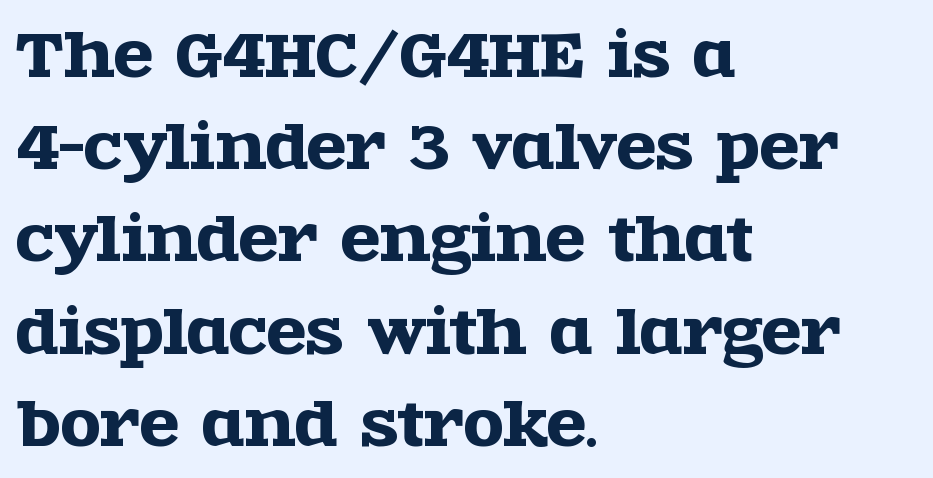
The image shows 58 px wide serif type, upright; set left-aligned, normal line spacing (1.59x), normal letter spacing, not underlined; a large x-height.
